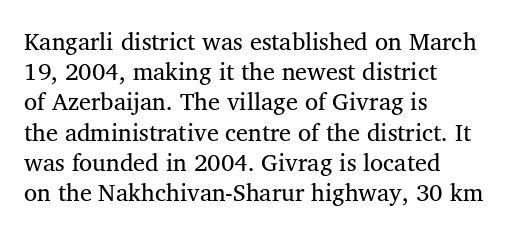
The image shows 24 px text type, upright; set left-aligned, normal line spacing (1.26x), normal letter spacing, not underlined.
